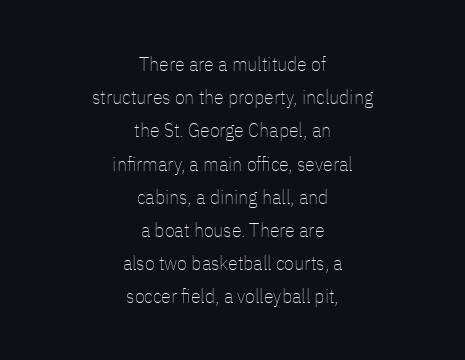
{"italic": "no", "bold": "no", "underline": "no", "align": "center", "line_spacing": "normal", "line_spacing_ratio": 1.66, "letter_spacing": "normal", "letter_spacing_em": 0.0, "glyph_px": 20}
